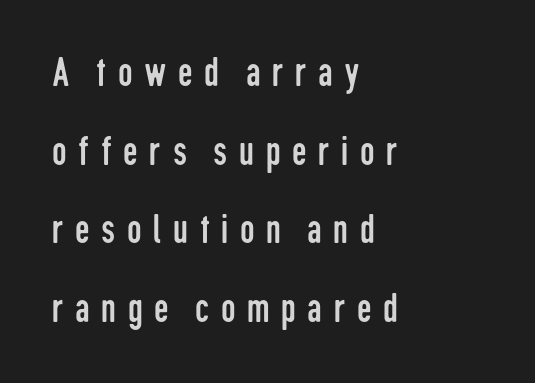
This sample has the flowing, uneven cadence of proportional lettering. A typesetter would label this face a sans. Alignment: flush left. In terms of posture, this sample is upright.
